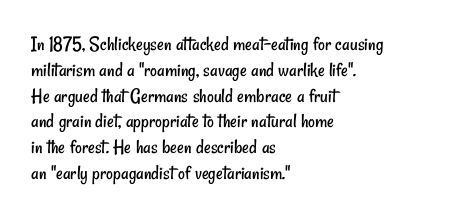
{"bold": "no", "underline": "no", "align": "left", "line_spacing_ratio": 1.23, "letter_spacing": "normal", "letter_spacing_em": 0.0, "glyph_px": 21}
